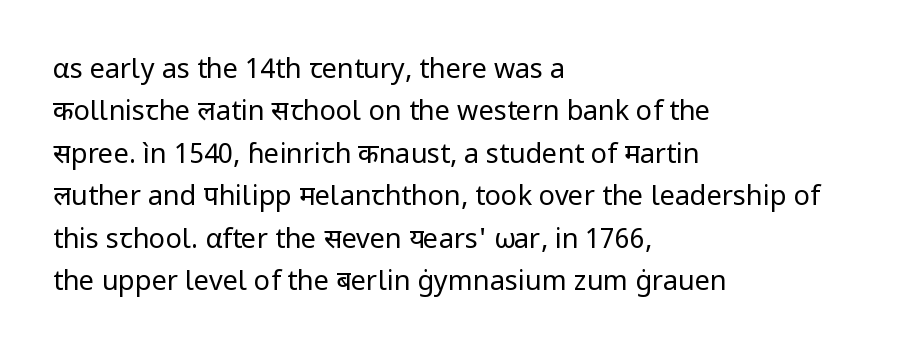
Characters follow at the spacing the type designer built in. Where is the straight margin? On the left. Weight: regular or lighter. Check the space under the baseline: it is left empty. Each new line begins a customary step beneath the previous one.
